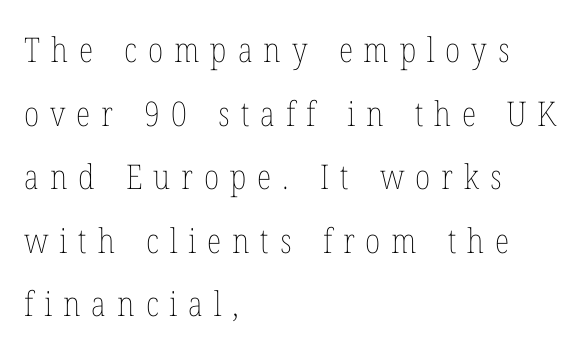
Q: Is the text bold? A: No.
Q: Is the text italic (slanted)? A: No, it is upright.
Q: Is the text underlined? A: No.
Q: How is the paragraph aligned? A: Left-aligned.
Q: Is the spacing between letters normal or unusually wide? A: Unusually wide.
Q: Width (condensed, normal, or wide)? A: Condensed.
Q: Stroke contrast? A: Low.
Q: x-height? A: Medium.
Q: Monospaced? A: No.
